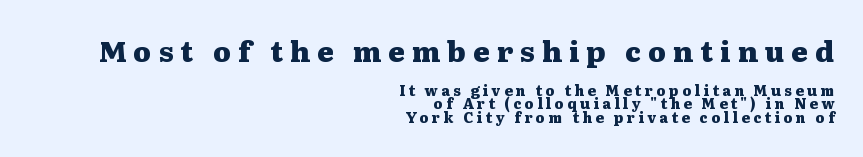
Q: Is the text bold? A: Yes.
Q: Is the text italic (slanted)? A: No, it is upright.
Q: Is the typeface a serif or a sans-serif typeface? A: Serif.
Q: Is the text underlined? A: No.
Q: How is the paragraph aligned? A: Right-aligned.
Q: Is the spacing between letters normal or unusually wide? A: Unusually wide.
Q: Is the spacing between lines tight, normal or loose? A: Tight.
Q: Which block of text is set in a larger size, the first (top) or the second (bottom)? A: The first (top) one.
Q: Width (condensed, normal, or wide)? A: Wide.
Q: Stroke contrast? A: Medium.
Q: x-height? A: Medium.
Q: Monospaced? A: No.
